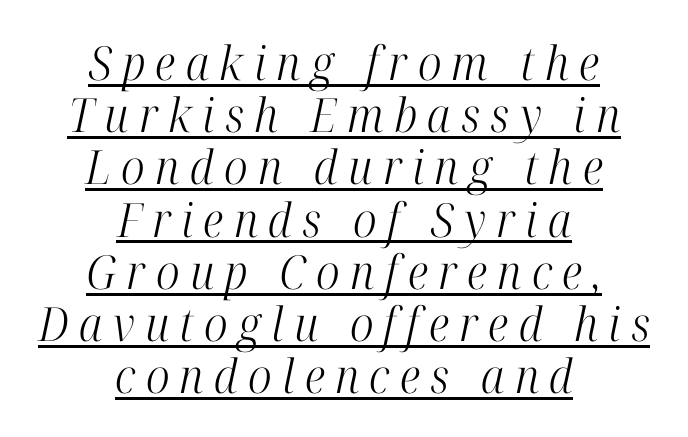
The image shows 47 px light, condensed serif type, italic (leaning right); set centered, tight line spacing (1.11x), unusually wide letter spacing (+0.22 em), underlined; high stroke contrast and a medium x-height.
